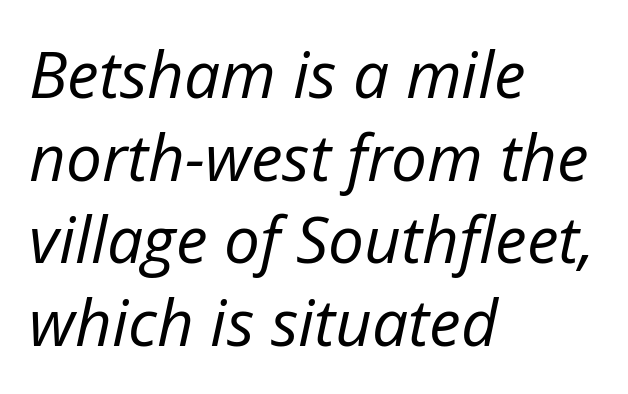
A normal amount of white space separates one row of letters from the next. Characters are canted at an angle relative to the baseline's perpendicular. Caption: multi-line text, flush left, ragged right. The type is set solid horizontally, with unmodified tracking.
